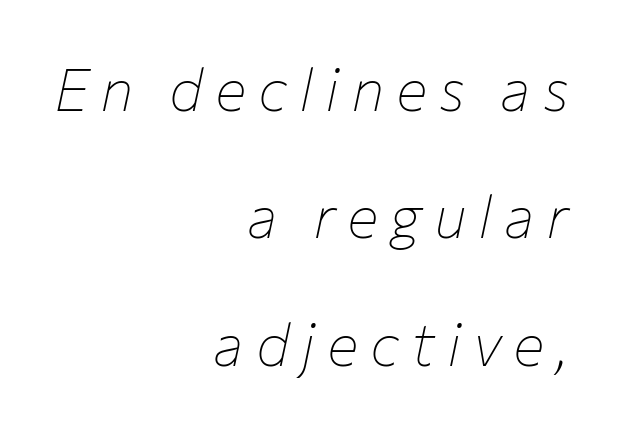
{"italic": "yes", "lean": "right", "slant_degrees": 12, "bold": "no", "weight": "thin", "width": "normal", "stroke_contrast": "low", "x_height": "medium", "monospaced": "no", "underline": "no", "align": "right", "line_spacing": "loose", "line_spacing_ratio": 2.16, "letter_spacing": "wide", "letter_spacing_em": 0.2, "glyph_px": 59}
